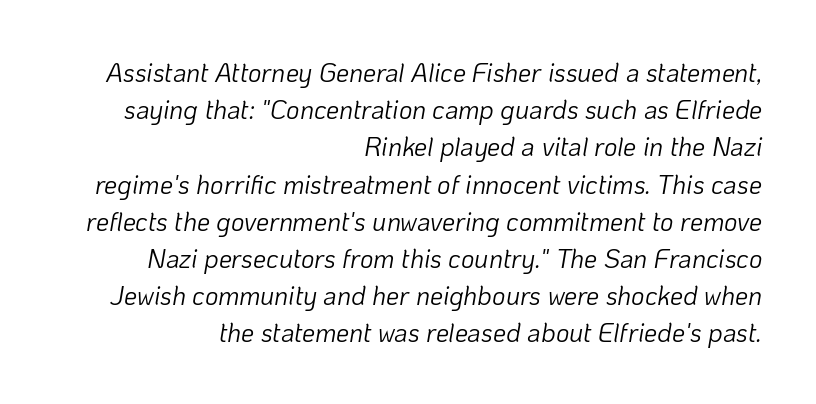
{"italic": "yes", "lean": "right", "slant_degrees": 10, "bold": "no", "underline": "no", "align": "right", "line_spacing": "normal", "line_spacing_ratio": 1.43, "letter_spacing": "normal", "letter_spacing_em": 0.0, "glyph_px": 26}
